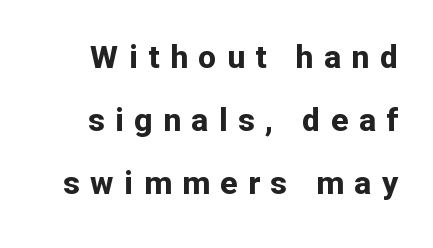
{"serif": "no", "italic": "no", "bold": "yes", "weight": "bold", "width": "normal", "stroke_contrast": "low", "x_height": "medium", "monospaced": "no", "underline": "no", "line_spacing": "loose", "line_spacing_ratio": 1.97, "letter_spacing": "wide", "letter_spacing_em": 0.33, "glyph_px": 32}
